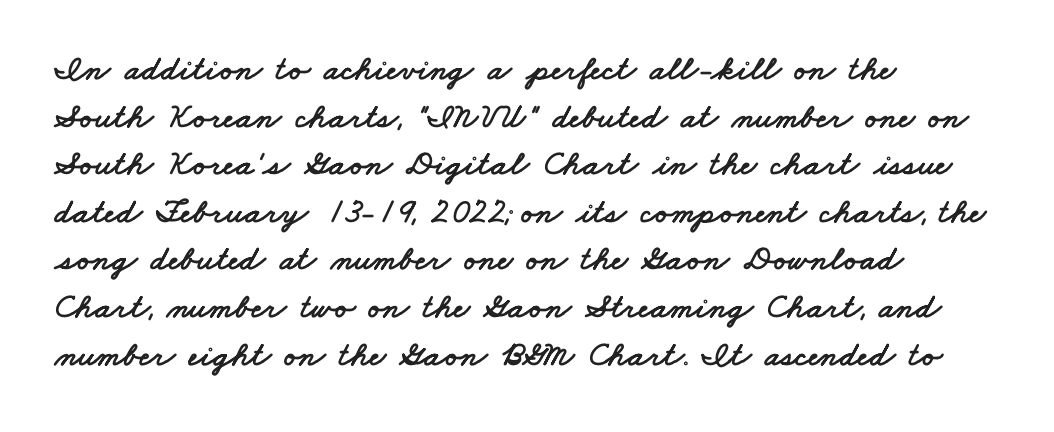
The image shows 35 px wide sans-serif type; set left-aligned, normal line spacing (1.36x), normal letter spacing, not underlined; low stroke contrast and a small x-height.
